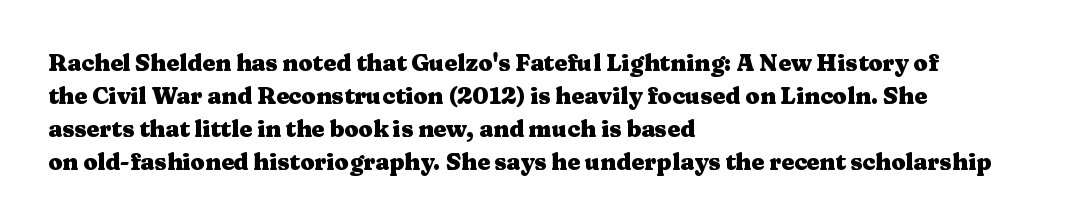
The image shows 23 px bold type, upright; set left-aligned, normal line spacing (1.43x), normal letter spacing, not underlined.
